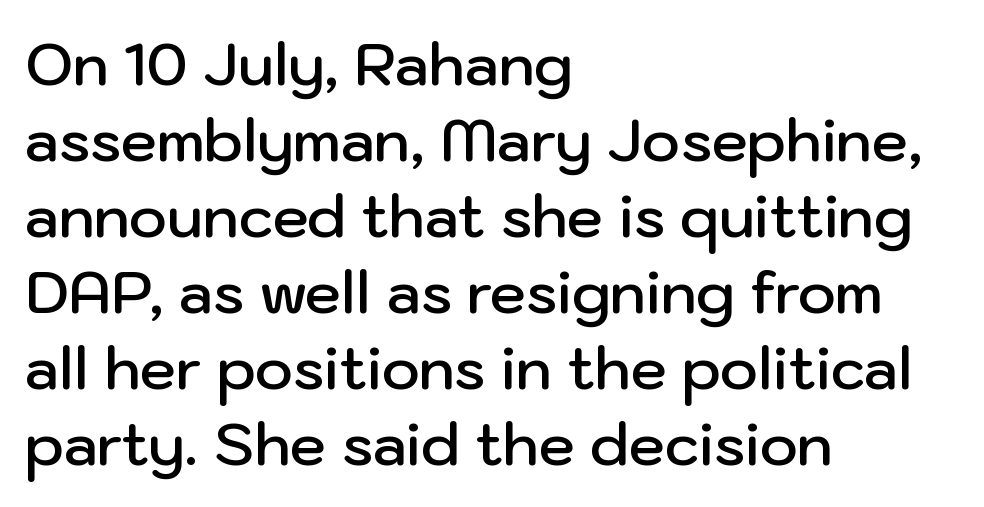
Q: Is the text bold? A: Semi-bold.
Q: Is the text italic (slanted)? A: No, it is upright.
Q: Is the typeface a serif or a sans-serif typeface? A: Sans-serif.
Q: Is the text underlined? A: No.
Q: How is the paragraph aligned? A: Left-aligned.
Q: Is the spacing between letters normal or unusually wide? A: Normal.
Q: Is the spacing between lines tight, normal or loose? A: Normal.
Q: Width (condensed, normal, or wide)? A: Normal.
Q: Stroke contrast? A: Low.
Q: x-height? A: Medium.
Q: Monospaced? A: No.
